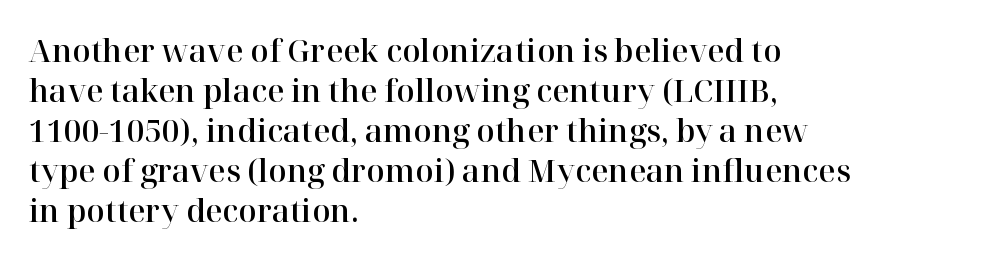
The setting favours the left margin, as ordinary paragraphs usually do. Tracking value appears to be zero — textbook default spacing. Italic? Not at all — the glyphs are vertical. Horizontal bands of white between lines are of average thickness.
